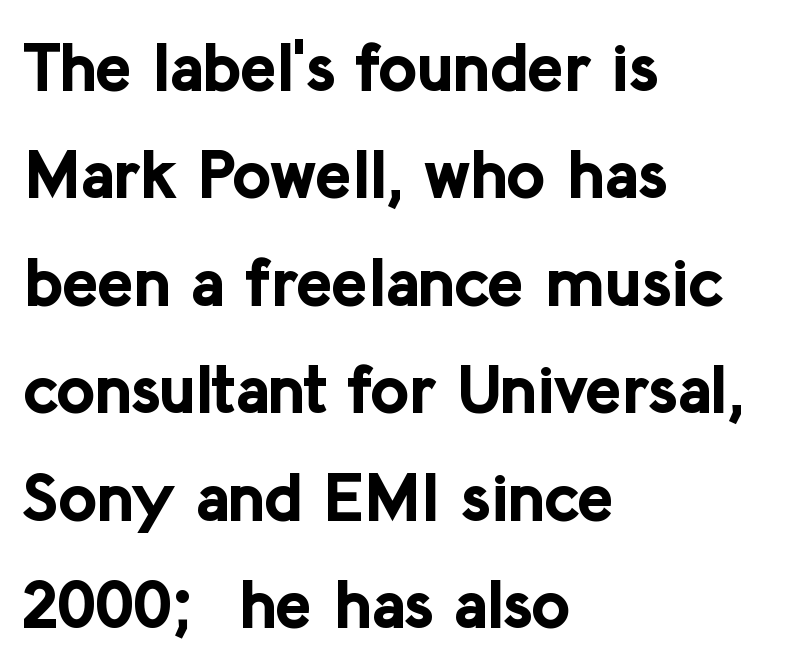
Q: Is the text bold? A: Yes.
Q: Is the text italic (slanted)? A: No, it is upright.
Q: Is the typeface a serif or a sans-serif typeface? A: Sans-serif.
Q: Is the text underlined? A: No.
Q: How is the paragraph aligned? A: Left-aligned.
Q: Is the spacing between letters normal or unusually wide? A: Normal.
Q: Is the spacing between lines tight, normal or loose? A: Normal.
Q: Width (condensed, normal, or wide)? A: Normal.
Q: Stroke contrast? A: Low.
Q: x-height? A: Medium.
Q: Monospaced? A: No.
